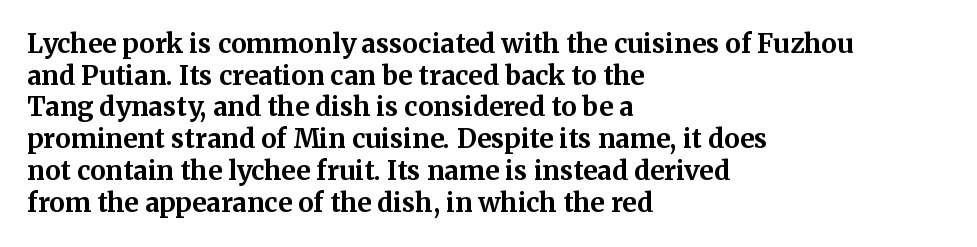
I'd describe the lettering as bold — thick and assertive. Words appear dense and cohesive because spacing is normal. Reading down the block, your eye returns to a fixed left position each line. The lettering holds an erect, upright posture throughout. Descender tails drop into unmarked territory.
